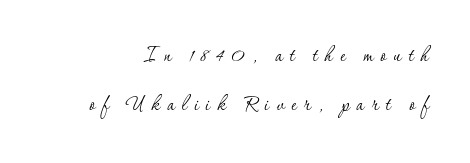
The image shows 25 px text type; set loose line spacing (1.96x), unusually wide letter spacing (+0.29 em), not underlined.
